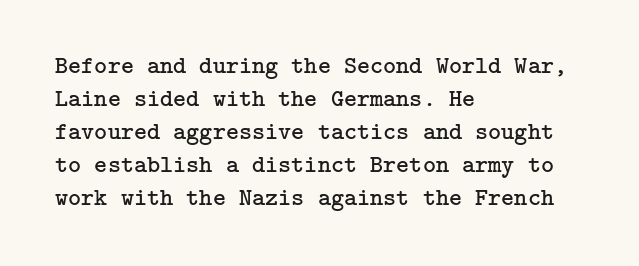
The image shows 25 px text type, upright; set left-aligned, normal line spacing (1.32x), normal letter spacing, not underlined.
